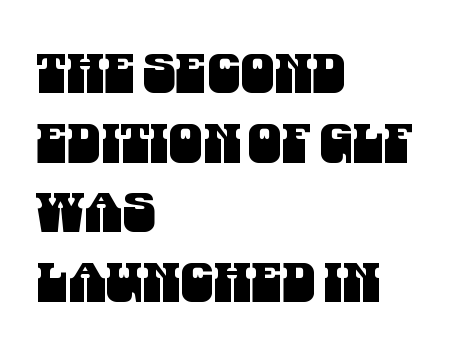
{"serif": "no", "width": "condensed", "stroke_contrast": "medium", "x_height": "large", "monospaced": "no", "underline": "no", "align": "left", "line_spacing": "normal", "line_spacing_ratio": 1.29, "letter_spacing": "normal", "letter_spacing_em": 0.0, "glyph_px": 54}
